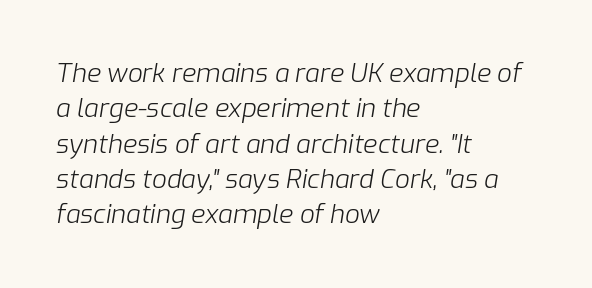
Q: Is the text bold? A: No.
Q: Is the text italic (slanted)? A: Yes, it leans right by about 9 degrees.
Q: Is the text underlined? A: No.
Q: How is the paragraph aligned? A: Left-aligned.
Q: Is the spacing between letters normal or unusually wide? A: Normal.
Q: Is the spacing between lines tight, normal or loose? A: Normal.
